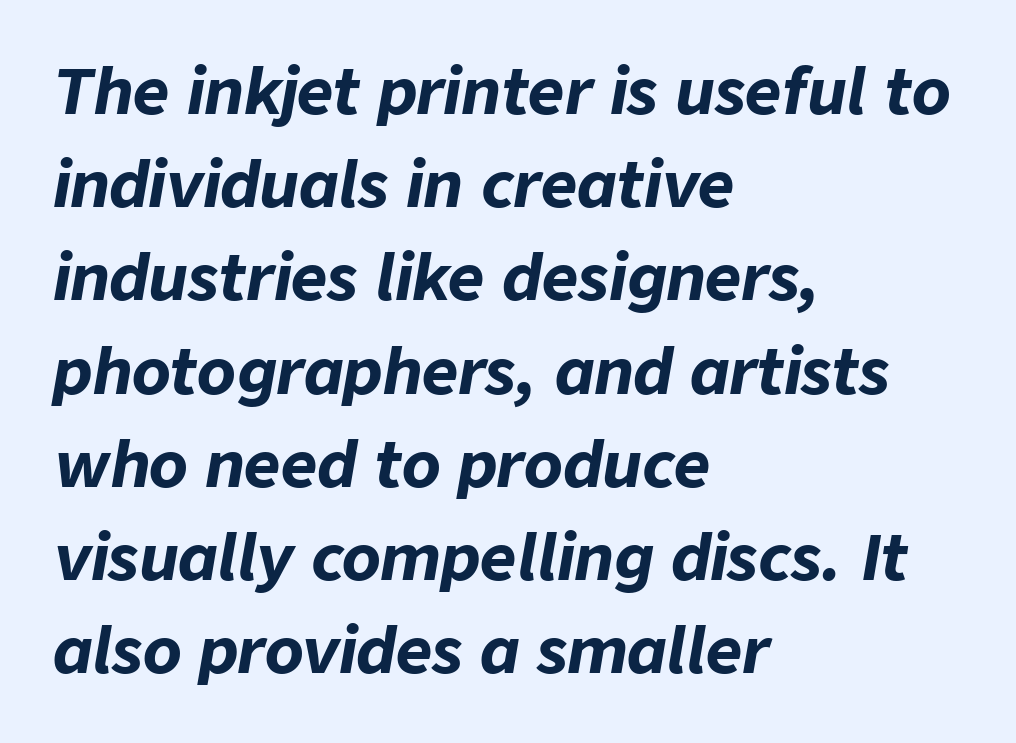
{"italic": "yes", "lean": "right", "slant_degrees": 9, "bold": "yes", "weight": "bold", "width": "normal", "stroke_contrast": "low", "x_height": "medium", "monospaced": "no", "underline": "no", "align": "left", "line_spacing": "normal", "line_spacing_ratio": 1.48, "letter_spacing": "normal", "letter_spacing_em": 0.0, "glyph_px": 63}
